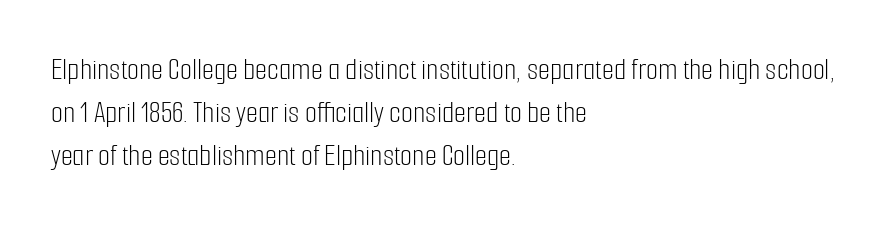
This rendering leaves character spacing at its baseline value. The paragraph has a hard left edge and a soft right edge. What's the leading like? Ordinary, nothing unusual. Each row of text sits above clean, open space. Every character sits straight up, as roman type does. Here the designer chose a conventional face with non-uniform glyph widths.
